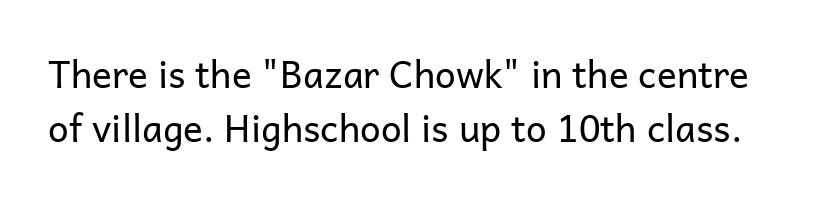
Serif or sans? Sans — the stroke terminals are bare. One glance says typical: line gaps are just what's usual. Type without underlining. Do the characters align in a grid? No, the font is proportional. The letters stand upright; this is a roman face.
